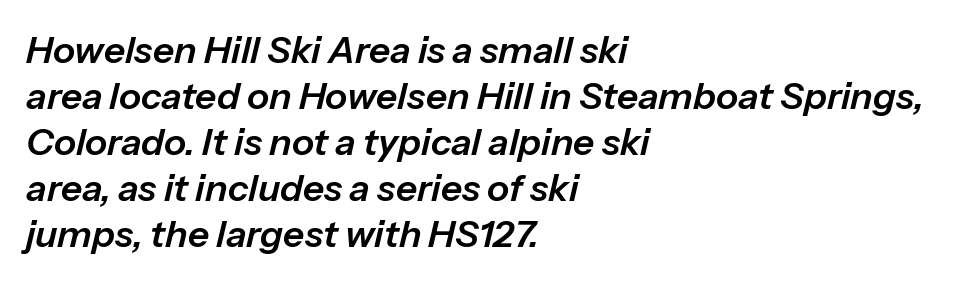
Observe the lean: these are italic letterforms. Words float on clear page, feet unadorned. Here the designer chose a conventional face with non-uniform glyph widths. What stands out about the letter spacing? Nothing — it is the standard amount. Each line starts at the same left margin while the right side varies.
